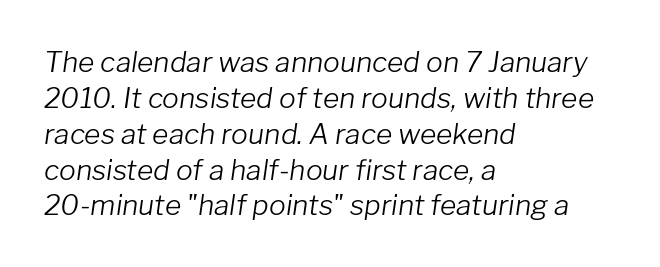
Q: Is the text bold? A: No.
Q: Is the text italic (slanted)? A: Yes, it leans right by about 8 degrees.
Q: Is the text underlined? A: No.
Q: How is the paragraph aligned? A: Left-aligned.
Q: Is the spacing between letters normal or unusually wide? A: Normal.
Q: Is the spacing between lines tight, normal or loose? A: Normal.
Q: Width (condensed, normal, or wide)? A: Normal.
Q: Stroke contrast? A: Low.
Q: x-height? A: Medium.
Q: Monospaced? A: No.
